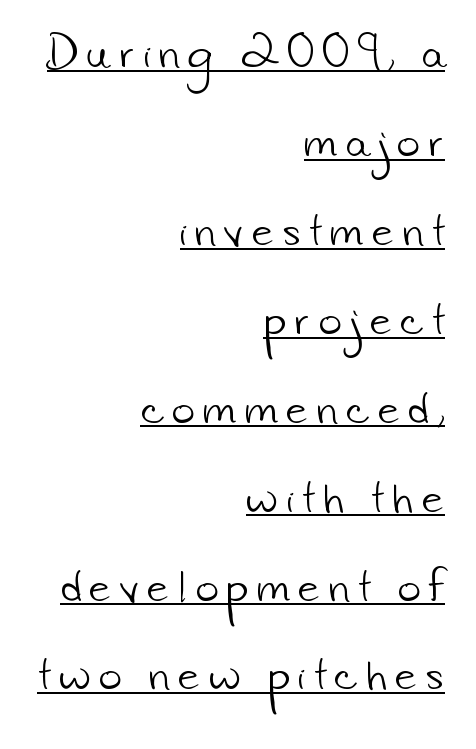
{"serif": "no", "bold": "no", "weight": "light", "width": "normal", "stroke_contrast": "low", "x_height": "small", "monospaced": "no", "underline": "yes", "align": "right", "line_spacing": "loose", "line_spacing_ratio": 2.28, "letter_spacing": "wide", "letter_spacing_em": 0.22, "glyph_px": 39}
